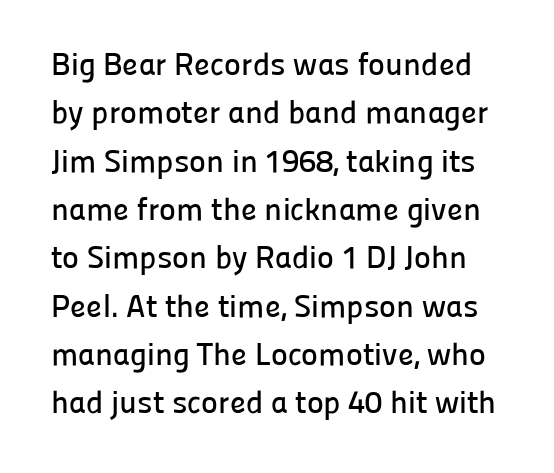
{"serif": "no", "italic": "no", "width": "normal", "stroke_contrast": "low", "x_height": "medium", "monospaced": "no", "underline": "no", "line_spacing": "normal", "line_spacing_ratio": 1.51, "letter_spacing": "normal", "letter_spacing_em": 0.0, "glyph_px": 32}
